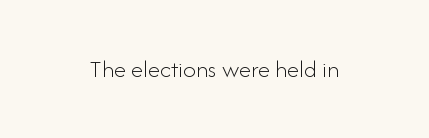
The image shows 25 px text type, upright; set normal letter spacing, not underlined.
